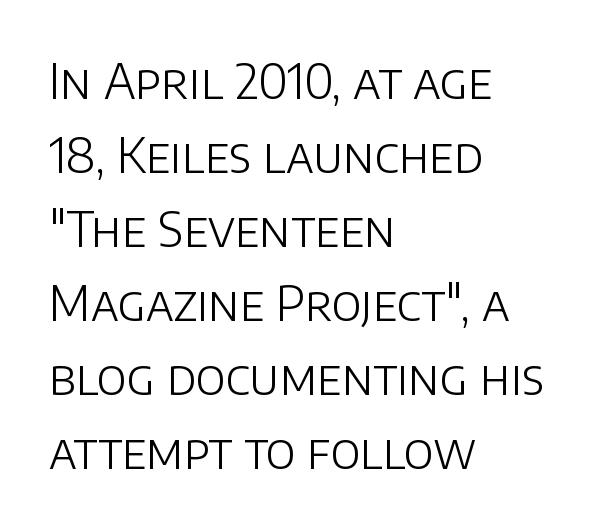
The image shows 48 px light sans-serif type, upright; set left-aligned, normal line spacing (1.54x), normal letter spacing, not underlined; low stroke contrast and a large x-height.
